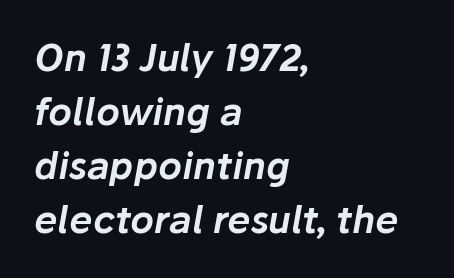
Leftover space on each line is placed entirely after the last word. Horizontal bands of white between lines are of average thickness. Italic? Definitely — the glyphs are oblique. You could call the tracking neutral — neither tight nor loose. Just letters on the line, the space beneath them empty. Looks like regular typesetting: each glyph gets only the width it needs.
